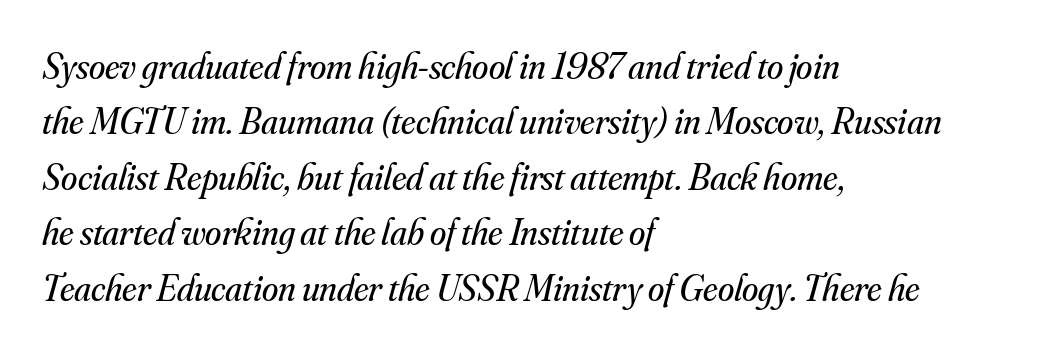
Q: Is the text bold? A: No.
Q: Is the text italic (slanted)? A: Yes, it leans right by about 16 degrees.
Q: Is the typeface a serif or a sans-serif typeface? A: Serif.
Q: Is the text underlined? A: No.
Q: How is the paragraph aligned? A: Left-aligned.
Q: Is the spacing between letters normal or unusually wide? A: Normal.
Q: Is the spacing between lines tight, normal or loose? A: Normal.
Q: Width (condensed, normal, or wide)? A: Normal.
Q: Stroke contrast? A: Medium.
Q: x-height? A: Small.
Q: Monospaced? A: No.
